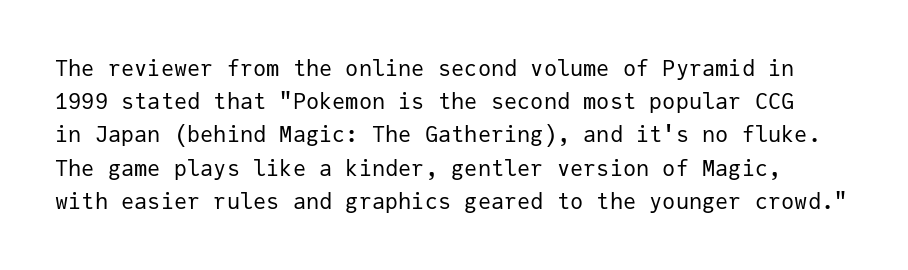
{"italic": "no", "bold": "no", "underline": "no", "line_spacing": "normal", "line_spacing_ratio": 1.51, "letter_spacing": "normal", "letter_spacing_em": 0.0, "glyph_px": 22}
